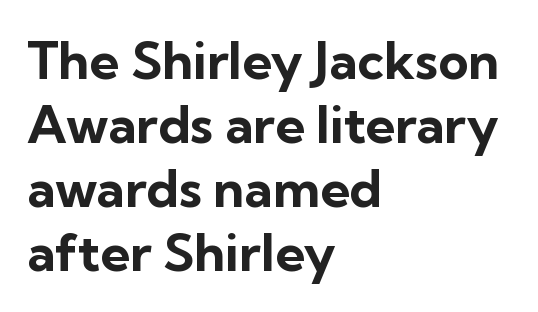
This sample uses a sans-serif face. The baseline area is clear. Does extra space separate the letters? No, they use regular spacing. The letters stand straight up with perfectly vertical stems. Spacing verdict: proportional, widths tailored to each character. Casual observation: everything's shoved over to the left.
